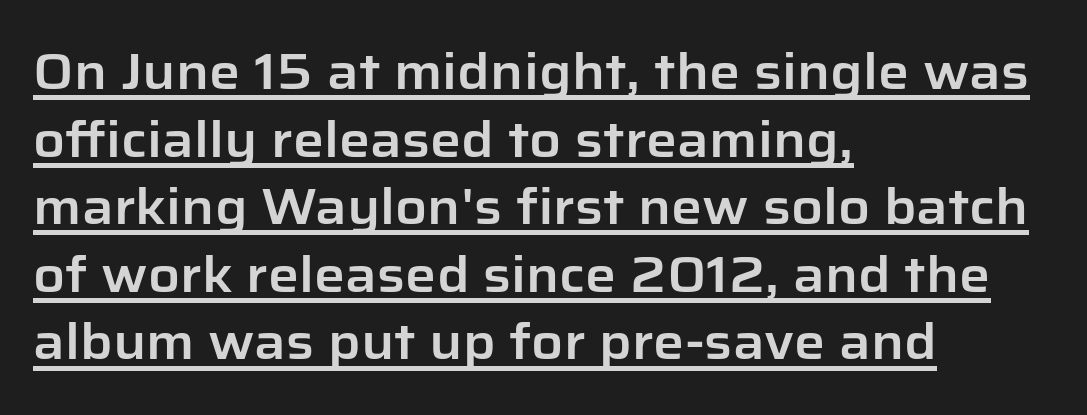
{"serif": "no", "italic": "no", "width": "normal", "stroke_contrast": "low", "x_height": "medium", "monospaced": "no", "underline": "yes", "align": "left", "line_spacing": "normal", "line_spacing_ratio": 1.38, "letter_spacing": "normal", "letter_spacing_em": 0.0, "glyph_px": 49}
